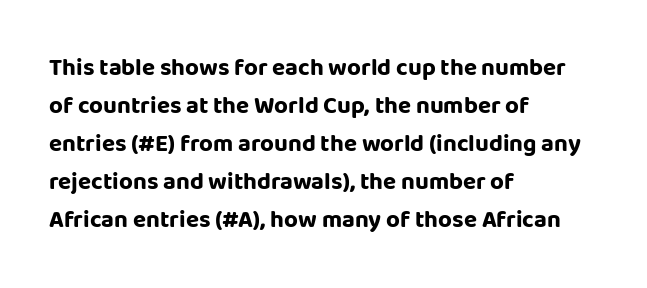
The space between consecutive lines is moderate. Alignment: flush left. The passage shown is not underscored anywhere. The type is set solid horizontally, with unmodified tracking. The characters look thick and weighty, a clear bold. Unlike italic type, these characters show no tilt at all.
